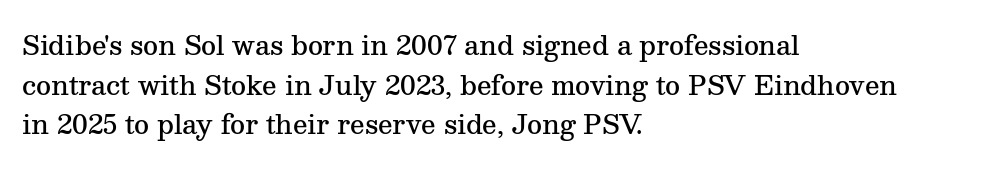
{"italic": "no", "bold": "semi", "underline": "no", "align": "left", "line_spacing": "normal", "line_spacing_ratio": 1.52, "letter_spacing": "normal", "letter_spacing_em": 0.0, "glyph_px": 26}
